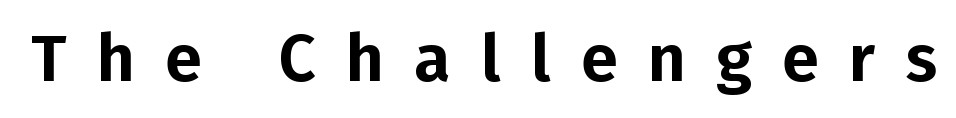
{"serif": "no", "italic": "no", "width": "normal", "stroke_contrast": "low", "x_height": "medium", "monospaced": "no", "underline": "no", "letter_spacing": "wide", "letter_spacing_em": 0.46, "glyph_px": 66}
